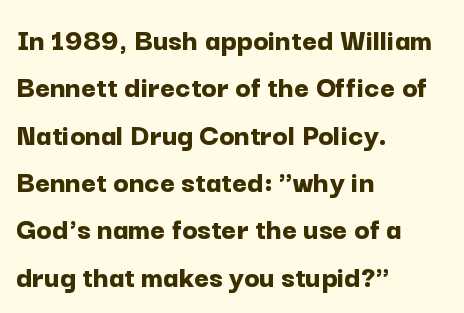
Q: Is the text bold? A: Yes.
Q: Is the text italic (slanted)? A: No, it is upright.
Q: Is the typeface a serif or a sans-serif typeface? A: Sans-serif.
Q: Is the text underlined? A: No.
Q: How is the paragraph aligned? A: Left-aligned.
Q: Is the spacing between letters normal or unusually wide? A: Normal.
Q: Is the spacing between lines tight, normal or loose? A: Normal.
Q: Width (condensed, normal, or wide)? A: Normal.
Q: Stroke contrast? A: Low.
Q: x-height? A: Medium.
Q: Monospaced? A: No.
